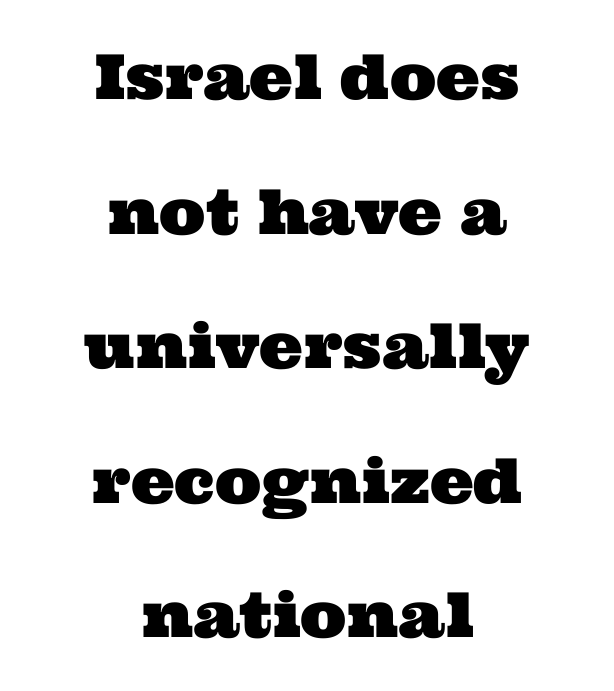
{"serif": "yes", "width": "wide", "stroke_contrast": "medium", "x_height": "medium", "monospaced": "no", "underline": "no", "align": "center", "line_spacing": "loose", "line_spacing_ratio": 2.17, "letter_spacing": "normal", "letter_spacing_em": 0.0, "glyph_px": 62}
